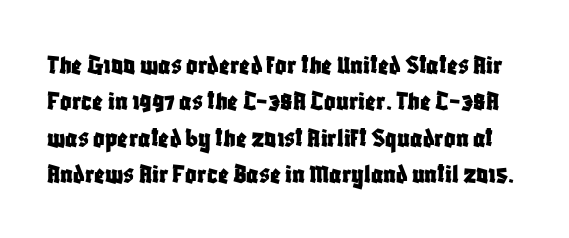
Examine the stroke ends and you'll find no serifs. Just letters on the line, the space beneath them empty. These lines are rendered in a variable-pitch font. Regular leading. The horizontal fit of the characters is conventional and even. The font's upright variant was chosen for this text.
